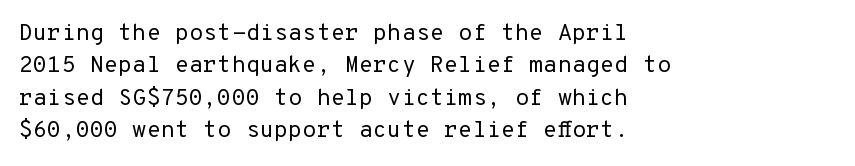
The image shows 23 px text type, upright; set left-aligned, normal line spacing (1.41x), normal letter spacing, not underlined.
